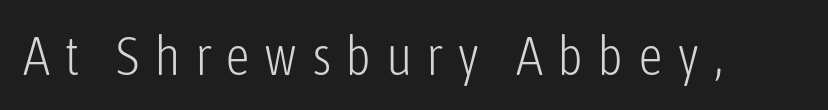
The image shows 55 px light, condensed sans-serif type, upright; set unusually wide letter spacing (+0.26 em), not underlined; low stroke contrast and a medium x-height.
